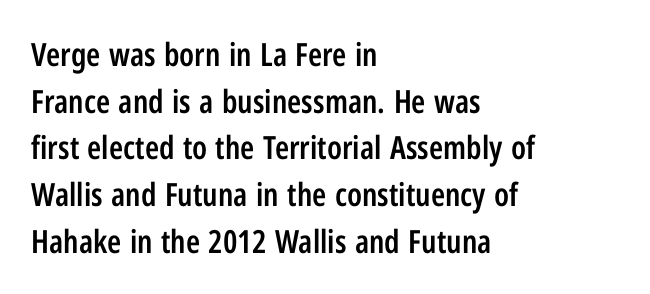
{"serif": "no", "italic": "no", "bold": "semi", "weight": "semibold", "width": "condensed", "stroke_contrast": "low", "x_height": "medium", "monospaced": "no", "underline": "no", "align": "left", "line_spacing": "normal", "line_spacing_ratio": 1.46, "letter_spacing": "normal", "letter_spacing_em": 0.0, "glyph_px": 32}
